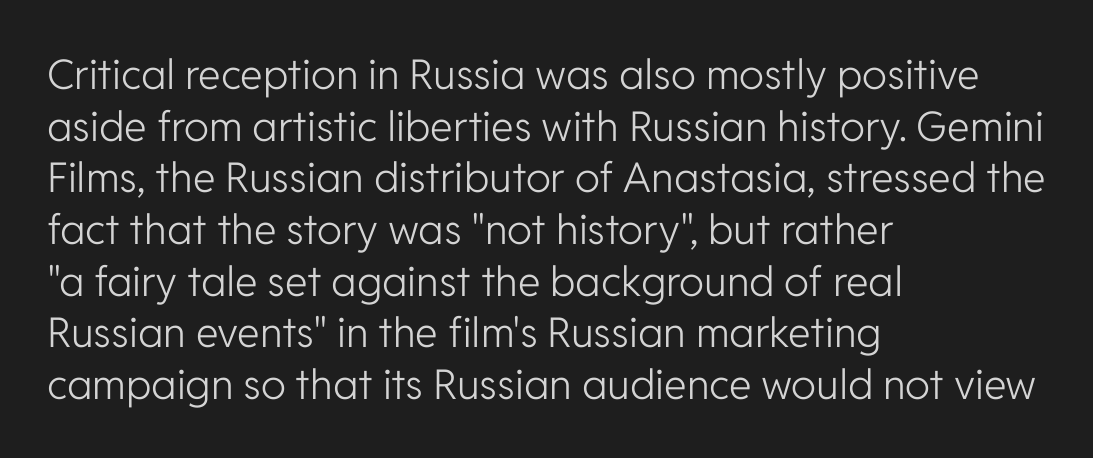
{"serif": "no", "italic": "no", "bold": "no", "weight": "light", "width": "normal", "stroke_contrast": "low", "x_height": "medium", "monospaced": "no", "underline": "no", "align": "left", "line_spacing": "normal", "line_spacing_ratio": 1.26, "letter_spacing": "normal", "letter_spacing_em": 0.0, "glyph_px": 41}
